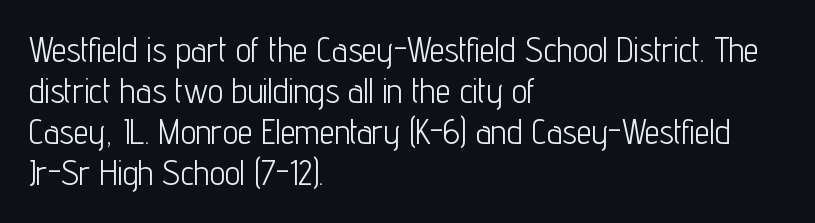
The image shows 34 px light, condensed sans-serif type, upright; set left-aligned, line spacing 1.21x, normal letter spacing, not underlined; low stroke contrast and a medium x-height.
